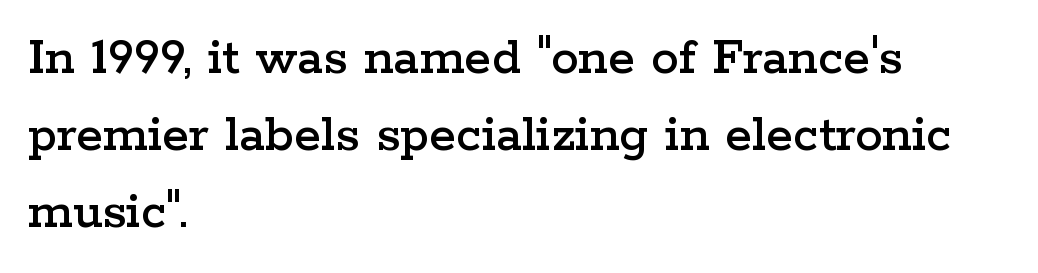
{"serif": "yes", "italic": "no", "width": "wide", "stroke_contrast": "low", "x_height": "medium", "monospaced": "no", "underline": "no", "align": "left", "line_spacing": "normal", "line_spacing_ratio": 1.4, "letter_spacing": "normal", "letter_spacing_em": 0.0, "glyph_px": 55}
